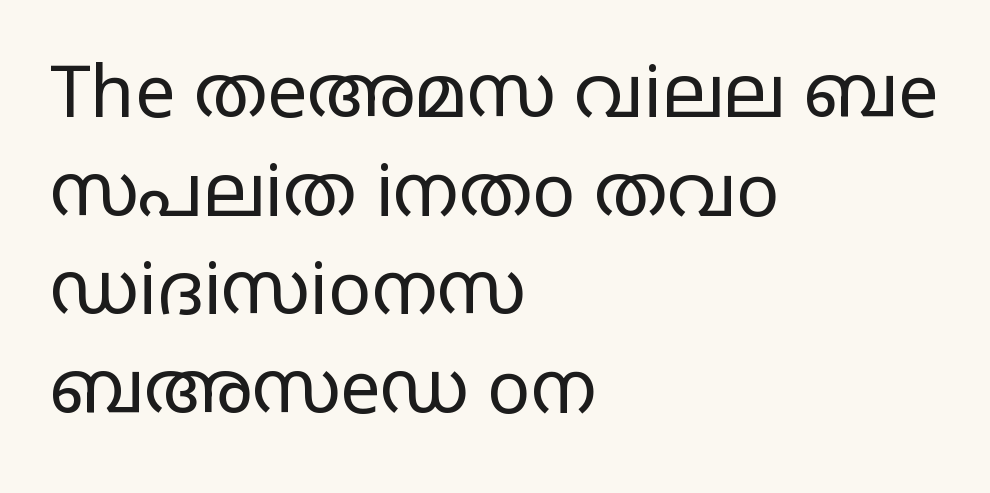
The image shows 72 px regular-weight, wide sans-serif type, upright; set left-aligned, normal line spacing (1.37x), normal letter spacing, not underlined; low stroke contrast and a large x-height.
